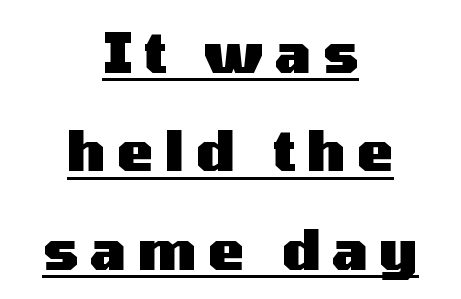
{"serif": "no", "italic": "no", "bold": "yes", "weight": "heavy", "width": "wide", "stroke_contrast": "medium", "x_height": "medium", "monospaced": "no", "underline": "yes", "align": "center", "line_spacing_ratio": 1.79, "letter_spacing": "wide", "letter_spacing_em": 0.21, "glyph_px": 55}
